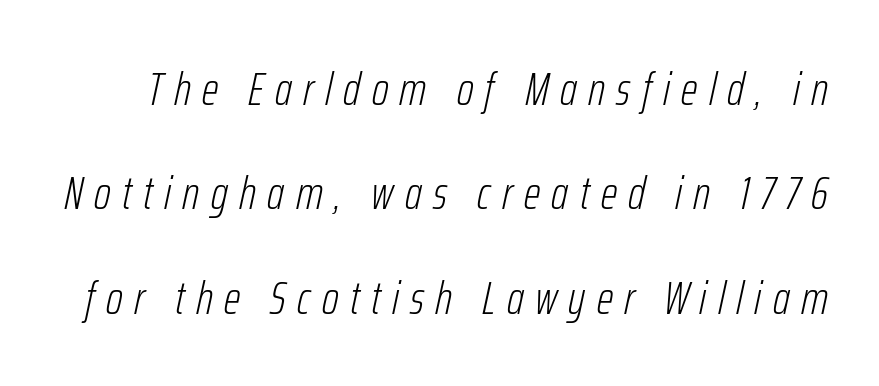
{"italic": "yes", "lean": "right", "slant_degrees": 12, "bold": "no", "weight": "light", "width": "condensed", "stroke_contrast": "low", "x_height": "medium", "monospaced": "no", "underline": "no", "line_spacing": "loose", "line_spacing_ratio": 2.22, "letter_spacing": "wide", "letter_spacing_em": 0.24, "glyph_px": 47}
